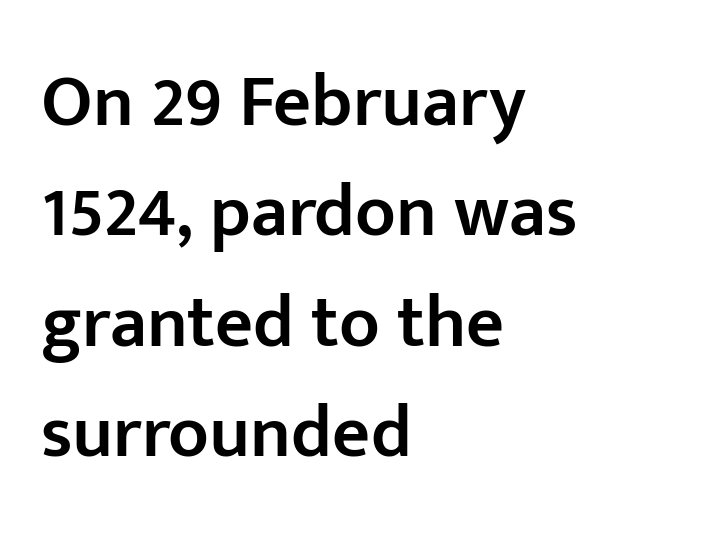
Q: Is the text bold? A: Semi-bold.
Q: Is the text italic (slanted)? A: No, it is upright.
Q: Is the typeface a serif or a sans-serif typeface? A: Sans-serif.
Q: Is the text underlined? A: No.
Q: How is the paragraph aligned? A: Left-aligned.
Q: Is the spacing between letters normal or unusually wide? A: Normal.
Q: Is the spacing between lines tight, normal or loose? A: Normal.
Q: Width (condensed, normal, or wide)? A: Normal.
Q: Stroke contrast? A: Low.
Q: x-height? A: Medium.
Q: Monospaced? A: No.
